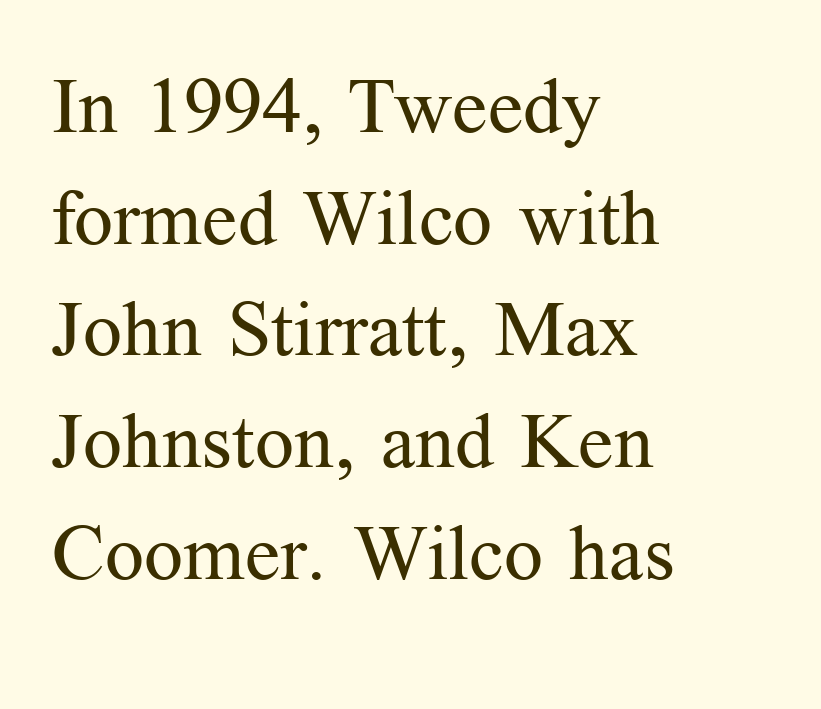
{"serif": "yes", "italic": "no", "bold": "no", "weight": "regular", "width": "normal", "stroke_contrast": "medium", "x_height": "medium", "monospaced": "no", "underline": "no", "align": "left", "line_spacing": "normal", "line_spacing_ratio": 1.45, "letter_spacing": "normal", "letter_spacing_em": 0.0, "glyph_px": 77}
